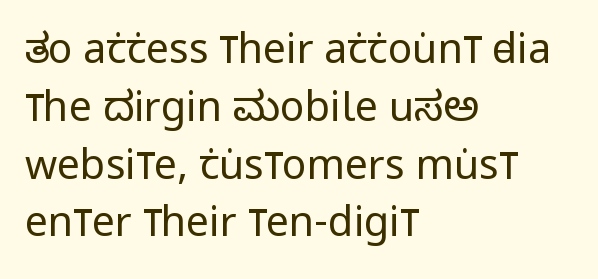
The image shows 41 px regular-weight, condensed sans-serif type, upright; set left-aligned, normal line spacing (1.41x), normal letter spacing, not underlined; low stroke contrast and a large x-height.
